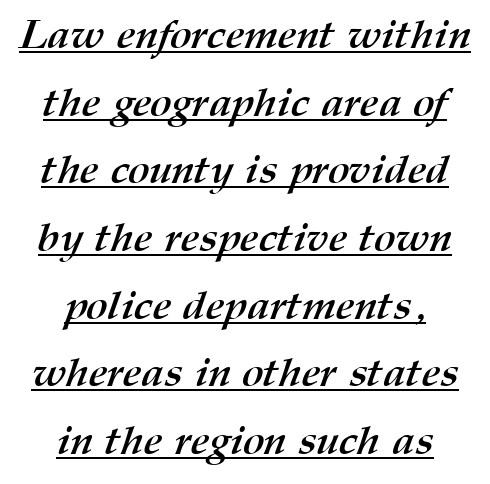
{"bold": "yes", "weight": "semibold", "width": "normal", "stroke_contrast": "medium", "x_height": "medium", "monospaced": "no", "underline": "yes", "align": "center", "line_spacing": "normal", "line_spacing_ratio": 1.65, "letter_spacing": "normal", "letter_spacing_em": 0.0, "glyph_px": 41}
